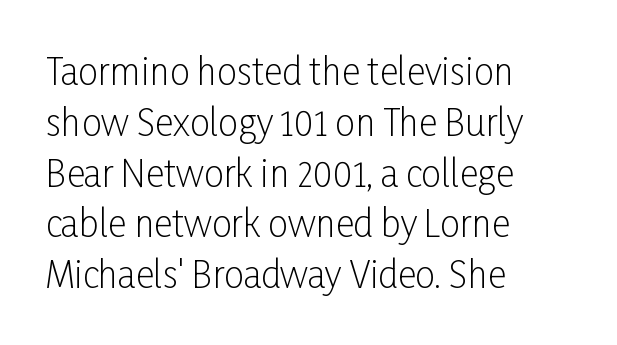
The image shows 36 px light, condensed sans-serif type, upright; set left-aligned, normal line spacing (1.41x), normal letter spacing, not underlined; low stroke contrast and a medium x-height.
